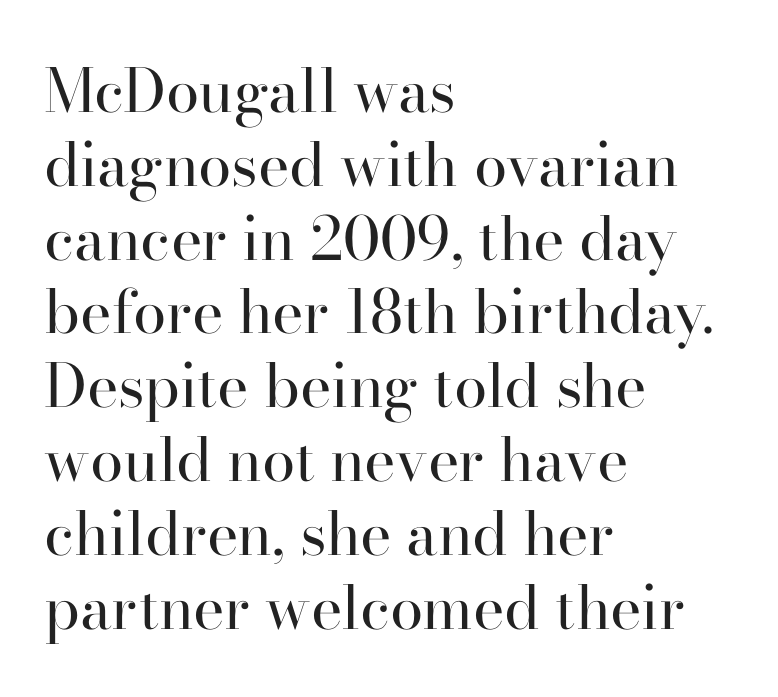
Letters rest on an invisible, unmarked baseline. The typesetting does not lean heavy: it is not bold. Is the letter spacing exaggerated? No — it looks like the ordinary default. Do the characters align in a grid? No, the font is proportional. When letters stand straight like this, we call the style roman or upright. The lines are quadded left.
